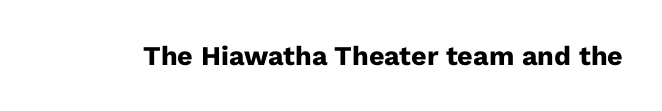
The image shows 27 px bold type, upright; set normal letter spacing, not underlined.
